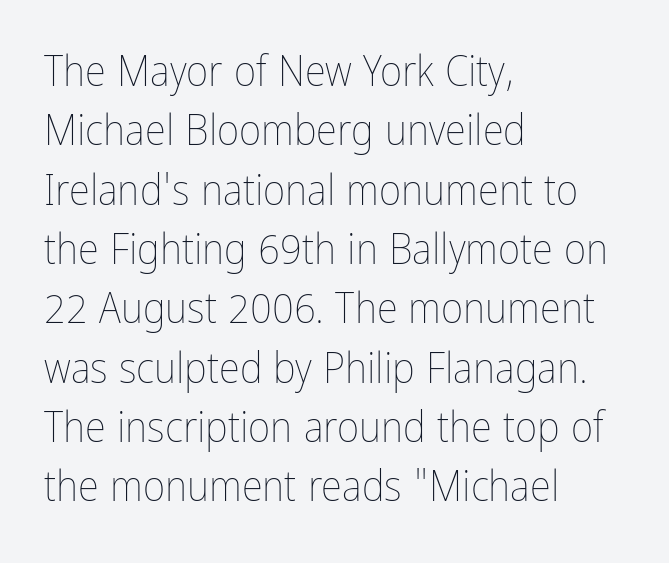
This sample uses an upright cut, with every glyph sitting square on the baseline. Words appear dense and cohesive because spacing is normal. The block of text has a typical density, with ordinary space between rows. No extra ink here — the face is not bold. The letters advance in unequal steps, a hallmark of proportional type. If you drew a ruler down the left edge, every line would touch it.
